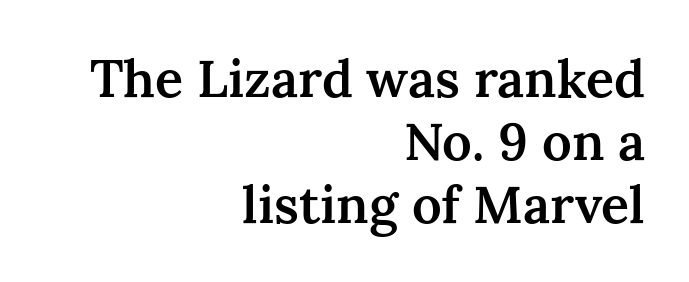
{"serif": "yes", "italic": "no", "bold": "semi", "weight": "semibold", "width": "normal", "stroke_contrast": "medium", "x_height": "medium", "monospaced": "no", "underline": "no", "align": "right", "line_spacing_ratio": 1.21, "letter_spacing": "normal", "letter_spacing_em": 0.0, "glyph_px": 52}
